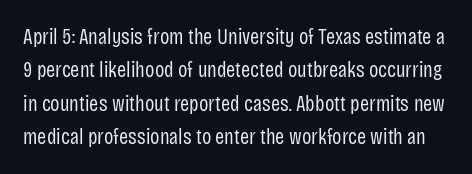
Underlining? Definitely not there. Is there any slant? The stems are plumb. Spacing between characters is what you'd get straight out of the box. Unbolded letterforms with no extra heft.
